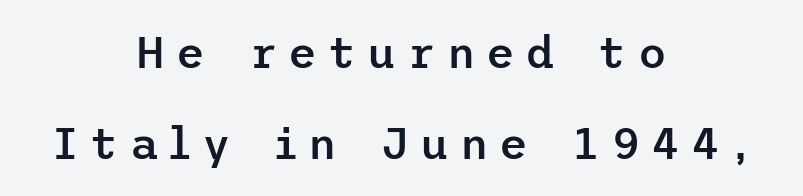
Semibold letterforms, between regular and bold. Serifs: no, the terminals of the letterforms are clean. Nope, not italic — everything's standing straight. In terms of letterspacing, this is a distinctly airy, spread setting. The typesetter chose a symmetrical, centered arrangement here. Underline: absent.
